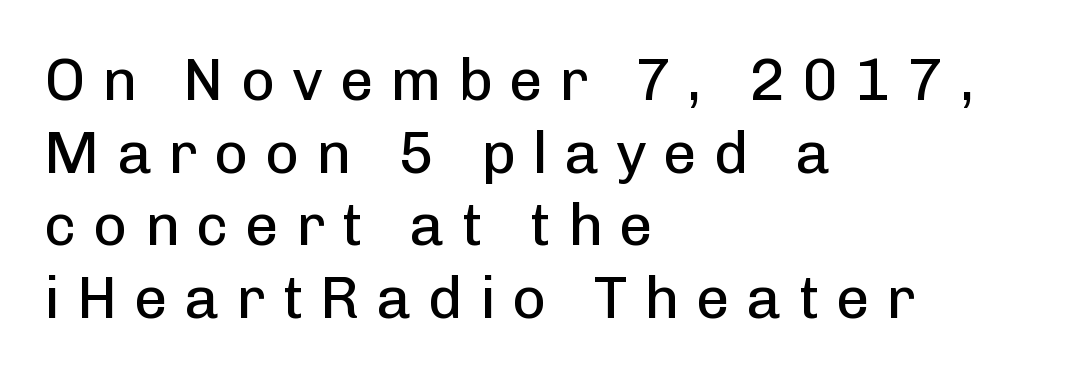
{"serif": "no", "italic": "no", "bold": "no", "weight": "regular", "width": "normal", "stroke_contrast": "low", "x_height": "medium", "monospaced": "no", "underline": "no", "align": "left", "line_spacing_ratio": 1.23, "letter_spacing": "wide", "letter_spacing_em": 0.28, "glyph_px": 59}
